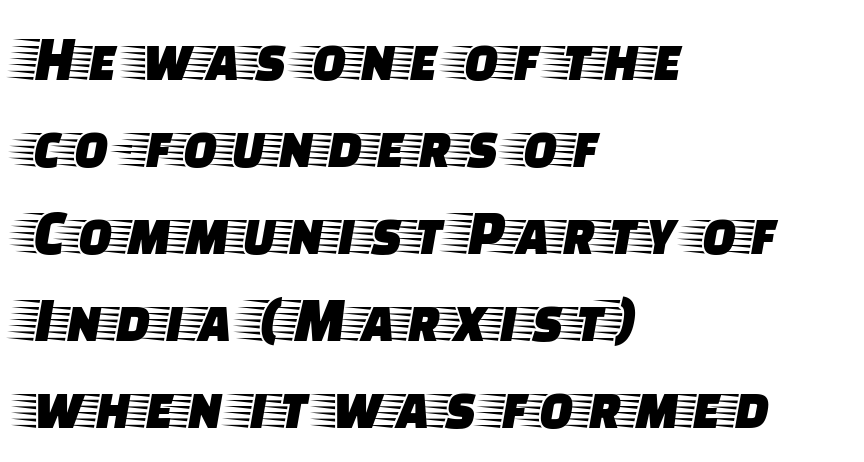
{"serif": "yes", "width": "wide", "stroke_contrast": "low", "x_height": "large", "monospaced": "no", "underline": "no", "align": "left", "line_spacing": "normal", "line_spacing_ratio": 1.36, "letter_spacing": "normal", "letter_spacing_em": 0.0, "glyph_px": 64}
